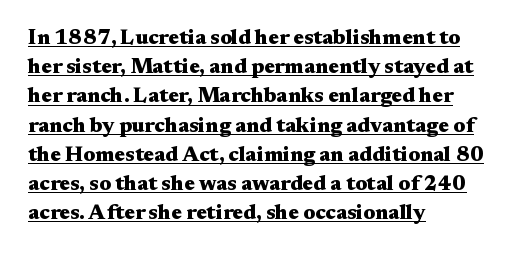
The image shows 21 px bold type, upright; set left-aligned, normal line spacing (1.39x), normal letter spacing, underlined.
